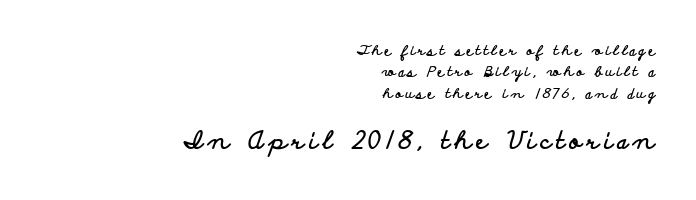
Q: Is the text bold? A: Yes.
Q: Is the text italic (slanted)? A: Yes.
Q: Is the text underlined? A: No.
Q: How is the paragraph aligned? A: Right-aligned.
Q: Is the spacing between letters normal or unusually wide? A: Unusually wide.
Q: Is the spacing between lines tight, normal or loose? A: Normal.
Q: Which block of text is set in a larger size, the first (top) or the second (bottom)? A: The second (bottom) one.
